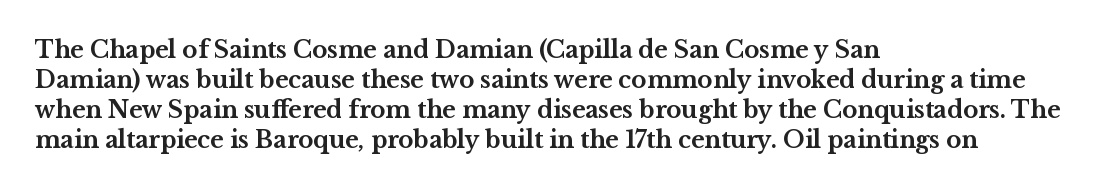
Q: Is the text bold? A: Yes.
Q: Is the text italic (slanted)? A: No, it is upright.
Q: Is the text underlined? A: No.
Q: How is the paragraph aligned? A: Left-aligned.
Q: Is the spacing between letters normal or unusually wide? A: Normal.
Q: Is the spacing between lines tight, normal or loose? A: Normal.
